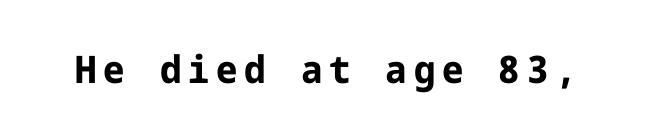
Typographic density is high because the face is bold. The type family on display is of the sans-serif kind. Upright lettering throughout. Words float on clear page, feet unadorned.
